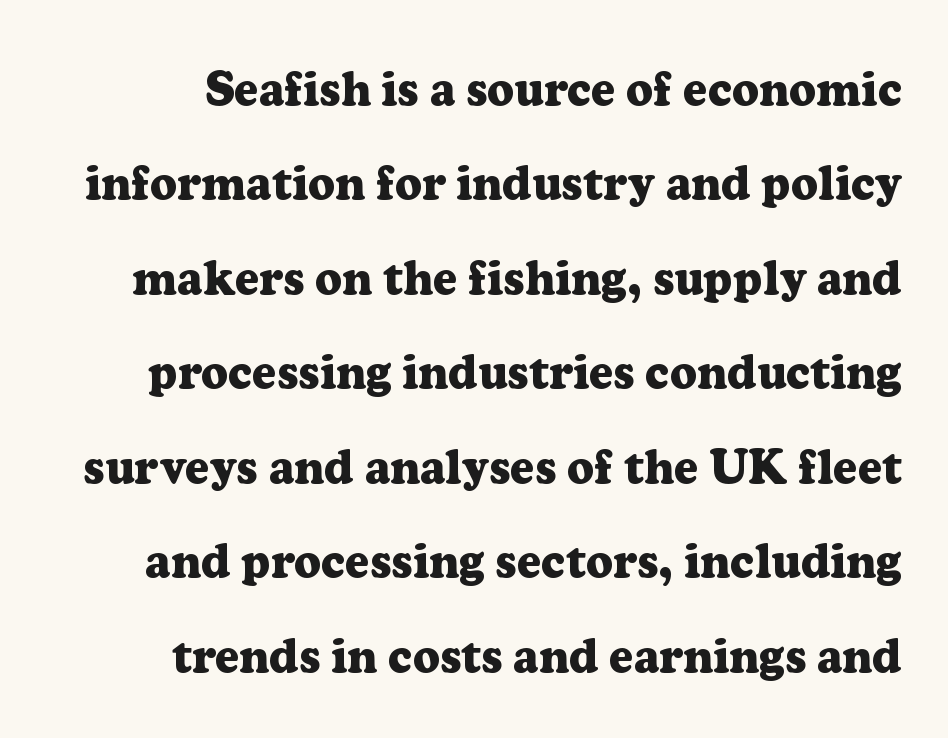
The image shows 47 px heavy serif type, upright; set loose line spacing (2.01x), normal letter spacing, not underlined; low stroke contrast and a medium x-height.
